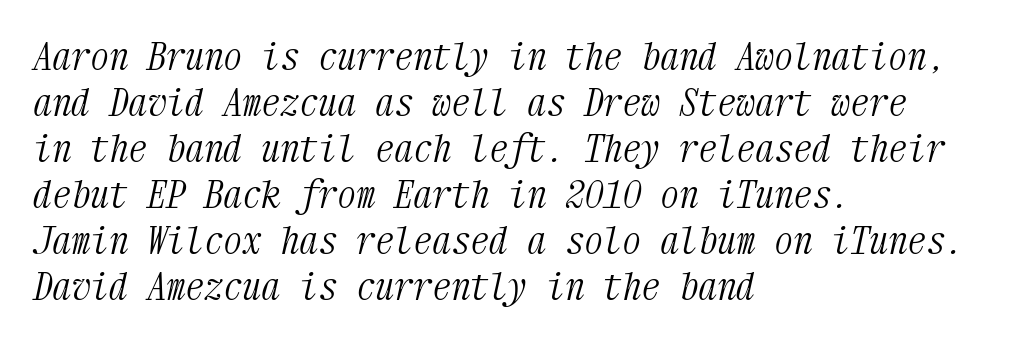
{"serif": "yes", "italic": "yes", "lean": "right", "slant_degrees": 12, "bold": "no", "weight": "light", "width": "condensed", "stroke_contrast": "medium", "x_height": "medium", "monospaced": "yes", "underline": "no", "align": "left", "line_spacing_ratio": 1.21, "letter_spacing": "normal", "letter_spacing_em": 0.0, "glyph_px": 38}
